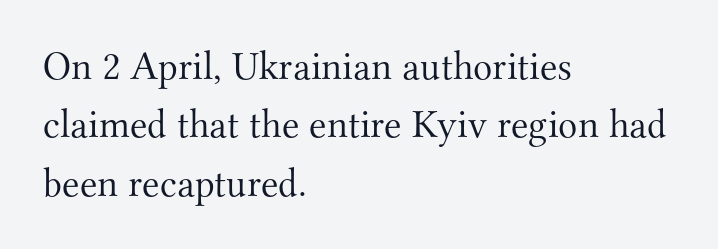
Q: Is the text bold? A: No.
Q: Is the text italic (slanted)? A: No, it is upright.
Q: Is the typeface a serif or a sans-serif typeface? A: Serif.
Q: Is the text underlined? A: No.
Q: How is the paragraph aligned? A: Left-aligned.
Q: Is the spacing between letters normal or unusually wide? A: Normal.
Q: Is the spacing between lines tight, normal or loose? A: Normal.
Q: Width (condensed, normal, or wide)? A: Normal.
Q: Stroke contrast? A: Medium.
Q: x-height? A: Small.
Q: Monospaced? A: No.
